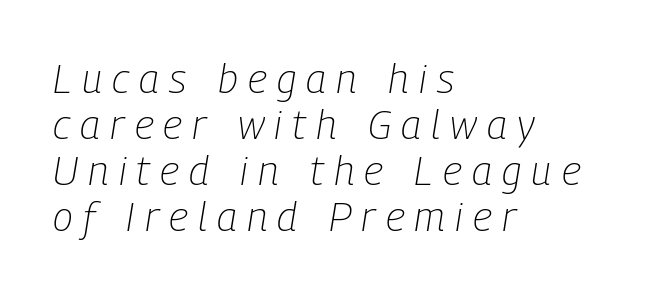
{"italic": "yes", "lean": "right", "slant_degrees": 9, "bold": "no", "weight": "light", "width": "condensed", "stroke_contrast": "low", "x_height": "medium", "monospaced": "no", "underline": "no", "align": "left", "line_spacing": "tight", "line_spacing_ratio": 1.12, "letter_spacing": "wide", "letter_spacing_em": 0.25, "glyph_px": 41}
